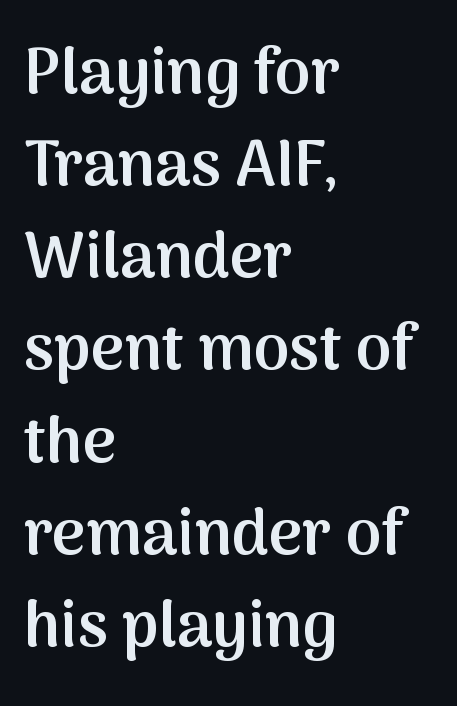
A typesetter would call this proportional, since set widths differ per character. A sans-serif font was chosen for this passage. One-word summary of the alignment: left. Compared with an ordinary text face, these strokes are moderately heavier — a semibold.
